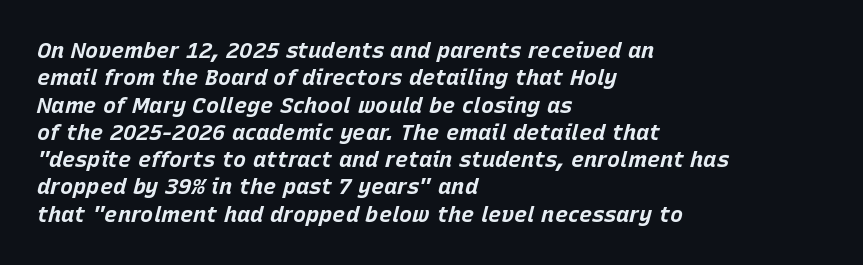
{"italic": "yes", "lean": "right", "slant_degrees": 15, "bold": "yes", "underline": "no", "align": "left", "line_spacing_ratio": 1.24, "letter_spacing": "normal", "letter_spacing_em": 0.0, "glyph_px": 22}
